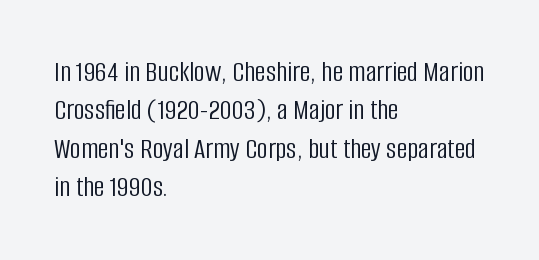
{"serif": "no", "italic": "no", "bold": "no", "weight": "light", "width": "condensed", "stroke_contrast": "low", "x_height": "large", "monospaced": "no", "underline": "no", "align": "left", "line_spacing": "normal", "line_spacing_ratio": 1.28, "letter_spacing": "normal", "letter_spacing_em": 0.0, "glyph_px": 30}
